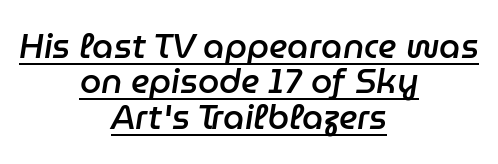
Q: Is the text bold? A: Semi-bold.
Q: Is the text italic (slanted)? A: Yes, it leans right by about 9 degrees.
Q: Is the text underlined? A: Yes.
Q: How is the paragraph aligned? A: Centered.
Q: Is the spacing between letters normal or unusually wide? A: Normal.
Q: Is the spacing between lines tight, normal or loose? A: Tight.
Q: Width (condensed, normal, or wide)? A: Normal.
Q: Stroke contrast? A: Low.
Q: x-height? A: Medium.
Q: Monospaced? A: No.
